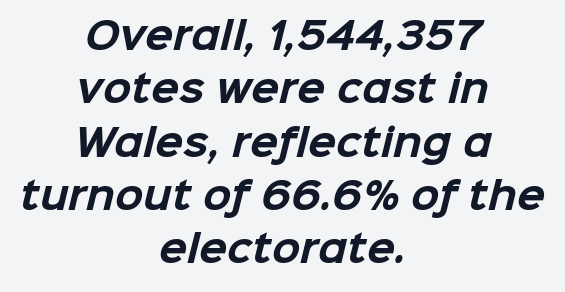
Q: Is the text bold? A: Yes.
Q: Is the typeface a serif or a sans-serif typeface? A: Sans-serif.
Q: Is the text underlined? A: No.
Q: How is the paragraph aligned? A: Centered.
Q: Is the spacing between letters normal or unusually wide? A: Normal.
Q: Is the spacing between lines tight, normal or loose? A: Normal.
Q: Width (condensed, normal, or wide)? A: Normal.
Q: Stroke contrast? A: Low.
Q: x-height? A: Medium.
Q: Monospaced? A: No.
